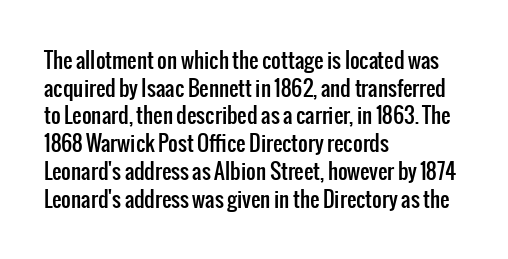
Every character sits straight up, as roman type does. Decoration check: the copy has no underline. A normal amount of white space separates one row of letters from the next. The passage shown has conventional tracking throughout.
